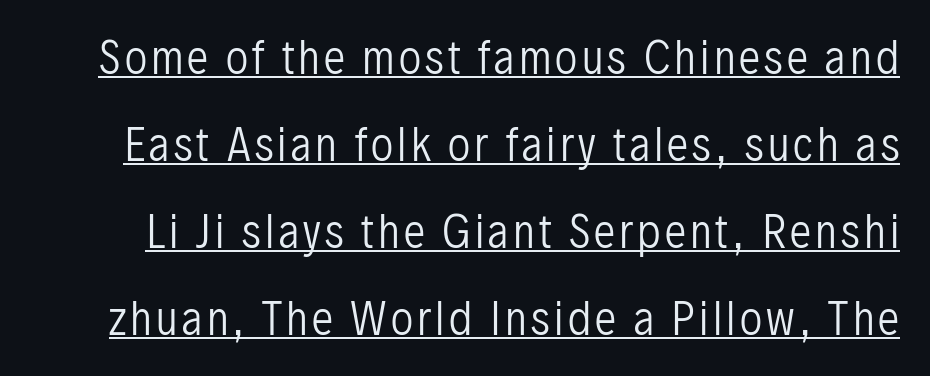
Q: Is the text bold? A: No.
Q: Is the text italic (slanted)? A: No, it is upright.
Q: Is the typeface a serif or a sans-serif typeface? A: Sans-serif.
Q: Is the text underlined? A: Yes.
Q: Is the spacing between lines tight, normal or loose? A: Loose.
Q: Width (condensed, normal, or wide)? A: Condensed.
Q: Stroke contrast? A: Low.
Q: x-height? A: Medium.
Q: Monospaced? A: No.
